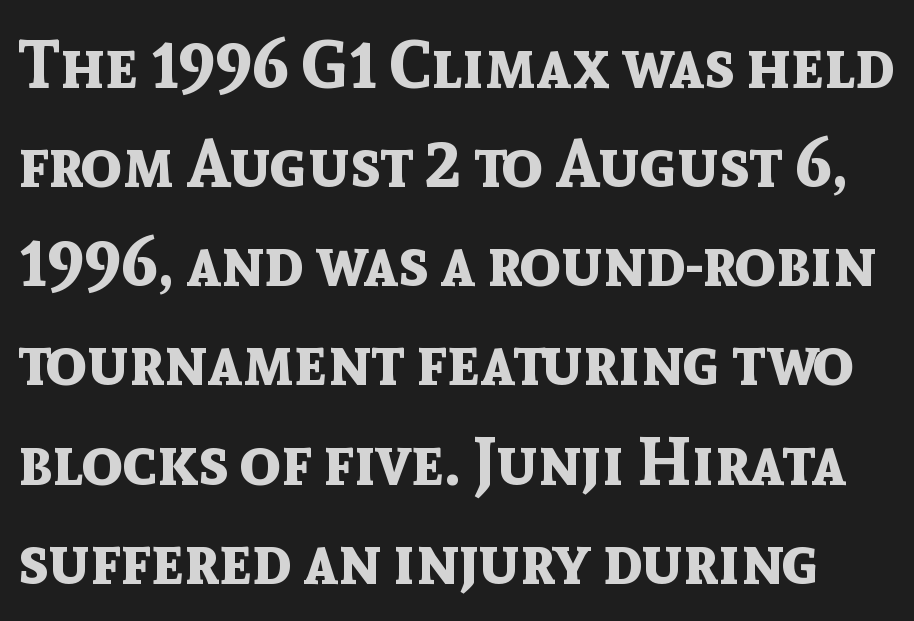
A roman cut, with each character standing at attention. A typesetter would call this proportional, since set widths differ per character. No extra tracking has been applied to these lines. Baseline-to-baseline distance is the conventional proportion of letter height.
